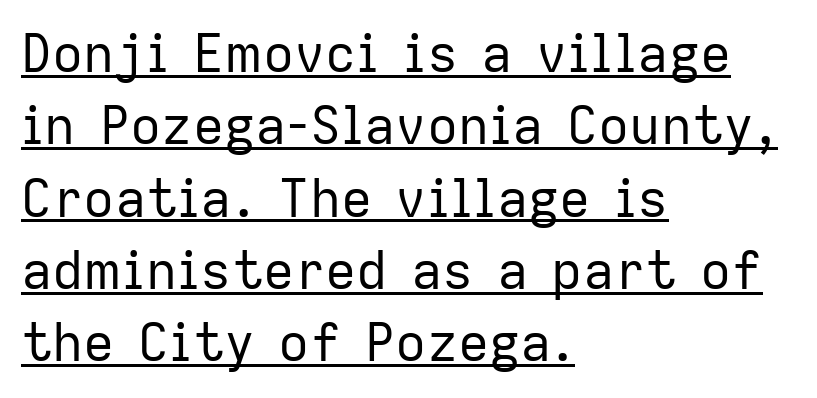
The ragged edge is on the right, which tells us the setting is flush left. Like a heading marked for emphasis, these lines bear an underscore. Weight class: somewhere from thin through regular. Caption: standard tracking, unaltered.
